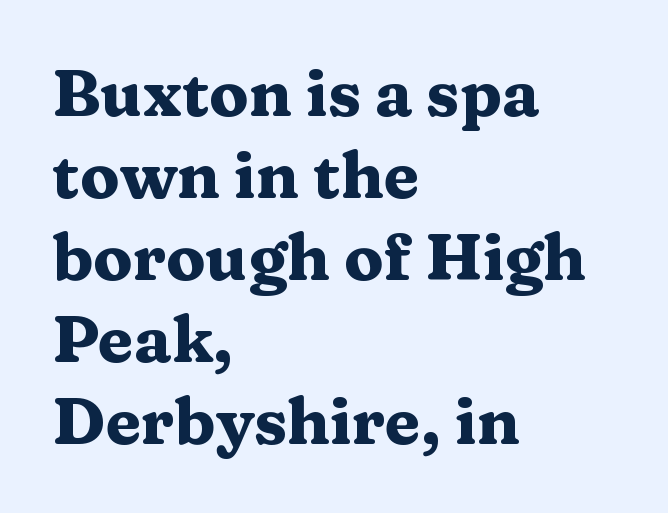
The image shows 65 px heavy, wide serif type, upright; set left-aligned, normal line spacing (1.26x), normal letter spacing, not underlined; medium stroke contrast and a medium x-height.
